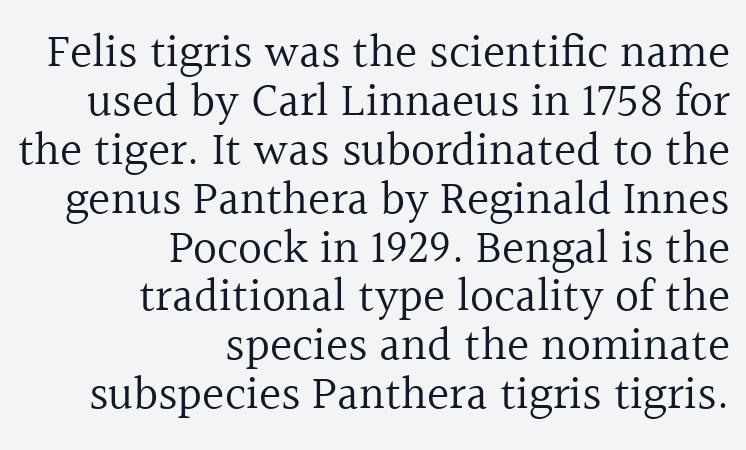
Q: Is the text bold? A: No.
Q: Is the text italic (slanted)? A: No, it is upright.
Q: Is the typeface a serif or a sans-serif typeface? A: Serif.
Q: Is the text underlined? A: No.
Q: How is the paragraph aligned? A: Right-aligned.
Q: Is the spacing between letters normal or unusually wide? A: Normal.
Q: Is the spacing between lines tight, normal or loose? A: Tight.
Q: Width (condensed, normal, or wide)? A: Normal.
Q: x-height? A: Medium.
Q: Monospaced? A: No.
